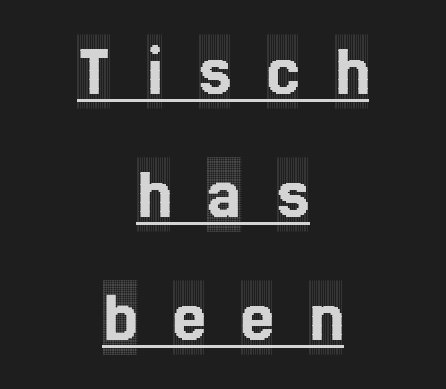
{"serif": "yes", "italic": "no", "width": "condensed", "x_height": "large", "monospaced": "no", "underline": "yes", "align": "center", "line_spacing": "normal", "line_spacing_ratio": 1.66, "letter_spacing": "wide", "letter_spacing_em": 0.48, "glyph_px": 74}
